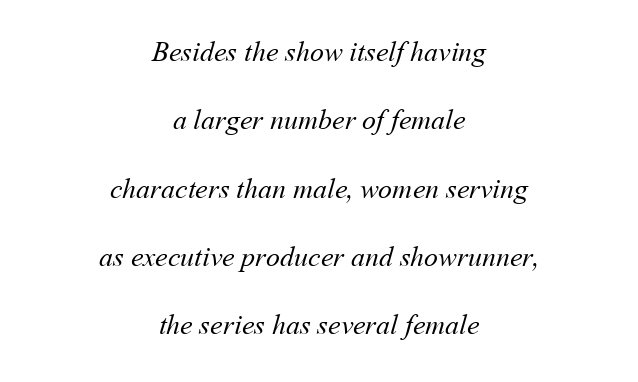
Is this a heavy cut? Hardly; it is regular or lighter. The lines are spread far apart with generous leading. Observe the ordinary spacing: letters are neighbours, not strangers. Honestly, there is no underline to notice here at all. Short and long lines alike share a common midpoint.
